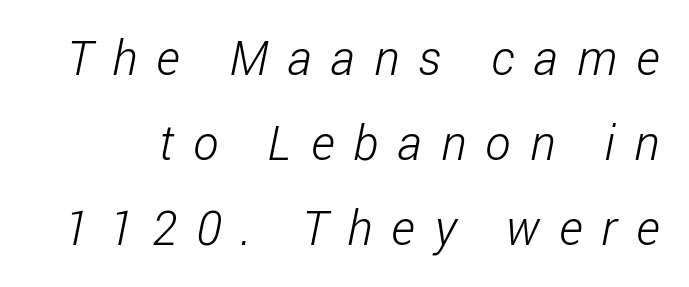
The image shows 48 px light, condensed sans-serif type; set line spacing 1.77x, unusually wide letter spacing (+0.4 em), not underlined; low stroke contrast and a medium x-height.
